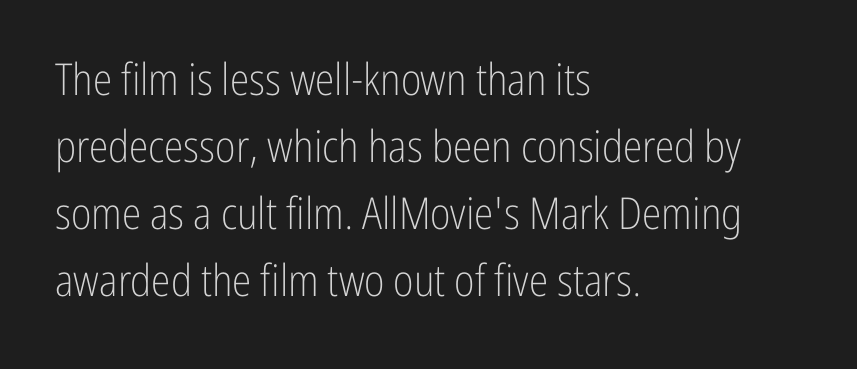
You can tell it's not italic because the verticals are truly vertical. No chunkiness to these letters — they're not bold. Rows of type keep a routine distance in the vertical direction. If you drew a ruler down the left edge, every line would touch it. A bare baseline throughout the passage.
